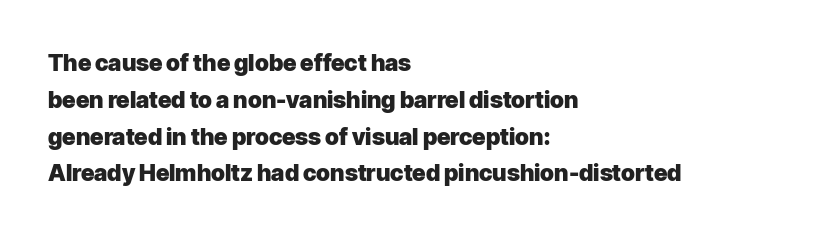
{"italic": "no", "bold": "yes", "underline": "no", "align": "left", "line_spacing": "normal", "line_spacing_ratio": 1.6, "letter_spacing": "normal", "letter_spacing_em": 0.0, "glyph_px": 23}
